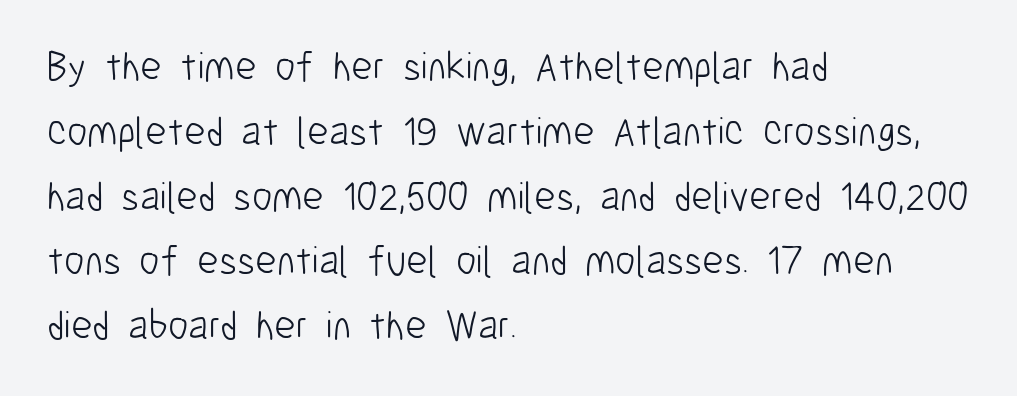
Here the designer chose a conventional face with non-uniform glyph widths. Is this a sans? Yes — the strokes have no serifs. In CSS terms this would be text-align: left. Students, observe: this is what conventionally led text looks like.
